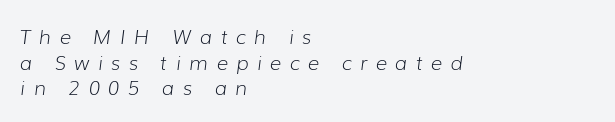
{"italic": "yes", "lean": "right", "slant_degrees": 7, "bold": "no", "underline": "no", "align": "left", "line_spacing": "normal", "line_spacing_ratio": 1.28, "letter_spacing": "wide", "letter_spacing_em": 0.42, "glyph_px": 20}
